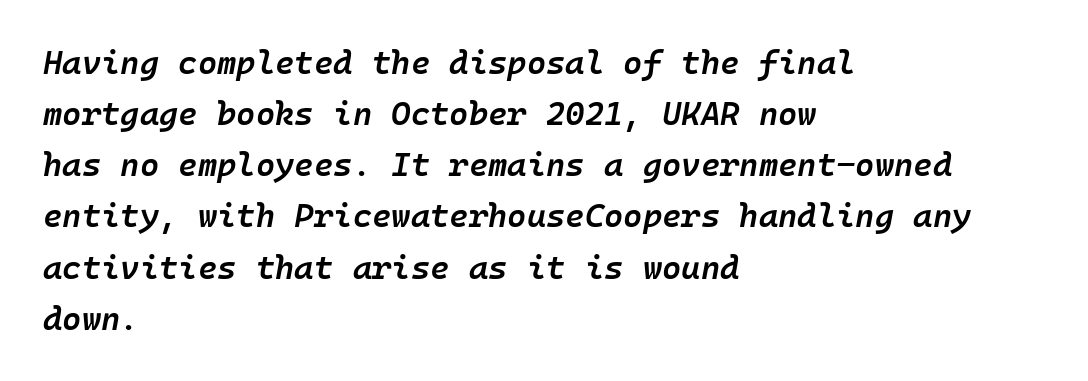
Leading: standard. Every row of glyphs begins at an identical x-position on the left. Lines of text with bare space underneath. The line texture is even and compact thanks to regular tracking. The glyphs have the mass of a demibold cut, below bold.
